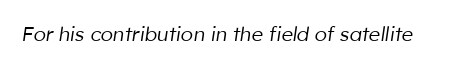
{"italic": "yes", "lean": "right", "slant_degrees": 8, "bold": "no", "underline": "no", "letter_spacing": "normal", "letter_spacing_em": 0.0, "glyph_px": 20}
